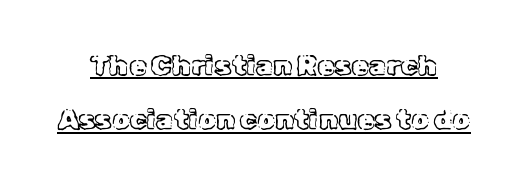
{"italic": "no", "width": "normal", "x_height": "medium", "monospaced": "no", "underline": "yes", "line_spacing": "loose", "line_spacing_ratio": 1.93, "letter_spacing": "normal", "letter_spacing_em": 0.0, "glyph_px": 28}
